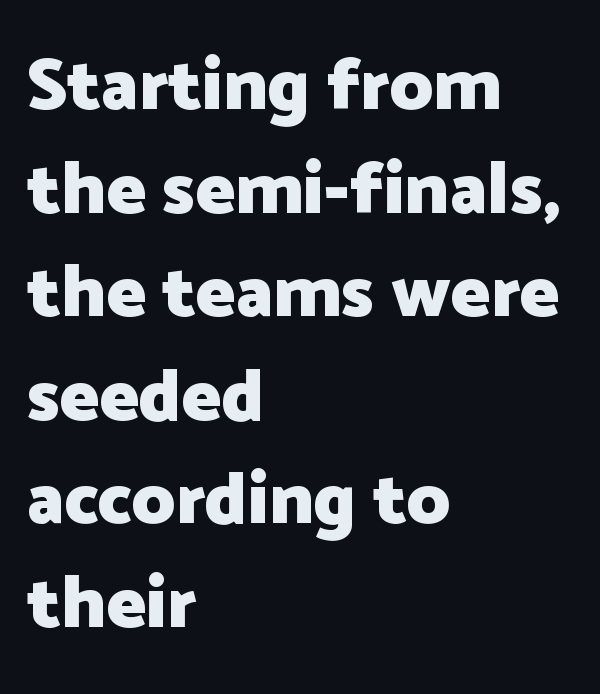
{"serif": "no", "italic": "no", "bold": "yes", "weight": "heavy", "width": "normal", "stroke_contrast": "low", "x_height": "medium", "monospaced": "no", "underline": "no", "align": "left", "line_spacing": "normal", "line_spacing_ratio": 1.4, "letter_spacing": "normal", "letter_spacing_em": 0.0, "glyph_px": 74}
